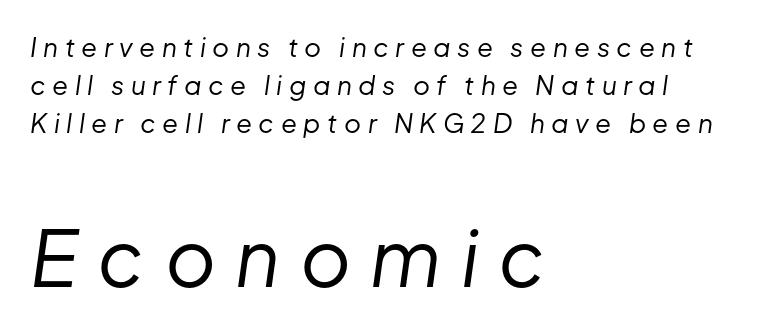
The image shows 78 px regular-weight type, italic (leaning right); set left-aligned, normal line spacing (1.46x), unusually wide letter spacing (+0.25 em), not underlined; the second (bottom) block is 3.0x larger; low stroke contrast and a medium x-height.
